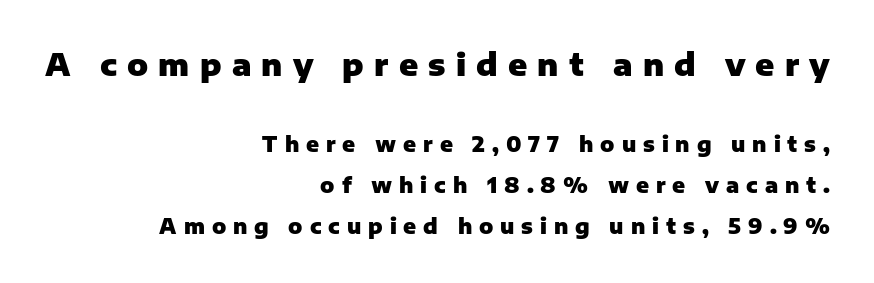
The image shows 31 px heavy sans-serif type, upright; set right-aligned, loose line spacing (1.96x), unusually wide letter spacing (+0.33 em), not underlined; the first (top) block is 1.48x larger; low stroke contrast and a medium x-height.
